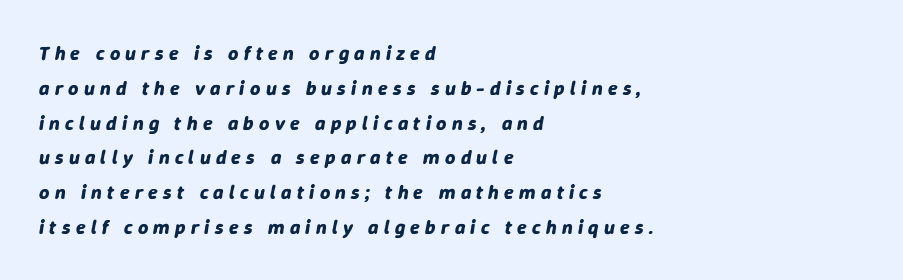
A classic flush-left, rag-right setting is used for this passage. Every character sits at an angle, as italics do. Nobody drew a line under any word here. A typesetter would call this heavily tracked-out type. I'd describe the lettering as bold — thick and assertive.
